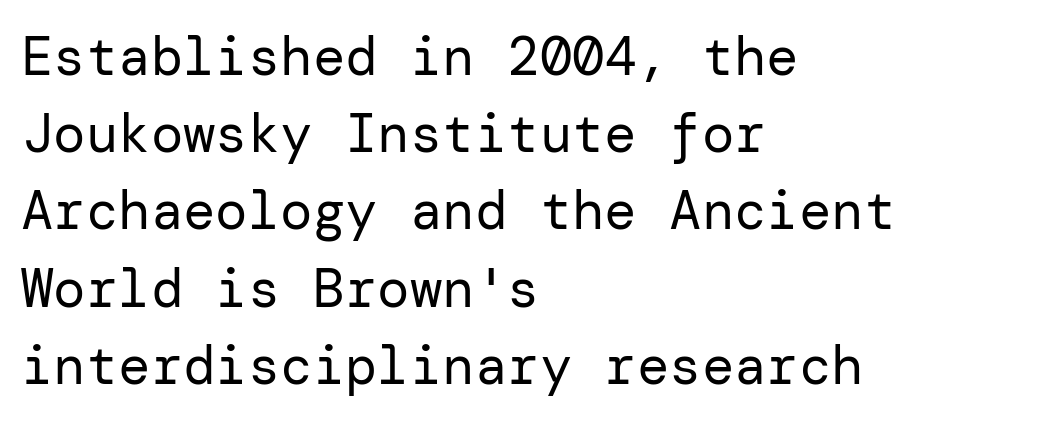
Q: Is the text bold? A: No.
Q: Is the text italic (slanted)? A: No, it is upright.
Q: Is the typeface a serif or a sans-serif typeface? A: Sans-serif.
Q: Is the text underlined? A: No.
Q: How is the paragraph aligned? A: Left-aligned.
Q: Is the spacing between letters normal or unusually wide? A: Normal.
Q: Is the spacing between lines tight, normal or loose? A: Normal.
Q: Width (condensed, normal, or wide)? A: Normal.
Q: Stroke contrast? A: Low.
Q: x-height? A: Medium.
